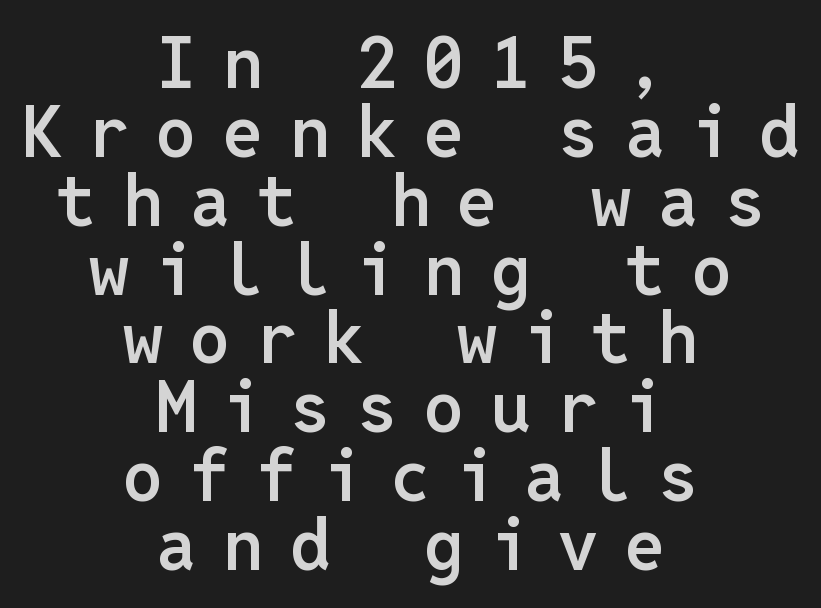
{"serif": "no", "italic": "no", "bold": "semi", "weight": "semibold", "width": "normal", "stroke_contrast": "low", "x_height": "medium", "monospaced": "yes", "underline": "no", "align": "center", "line_spacing": "tight", "line_spacing_ratio": 0.97, "letter_spacing": "wide", "letter_spacing_em": 0.38, "glyph_px": 71}
